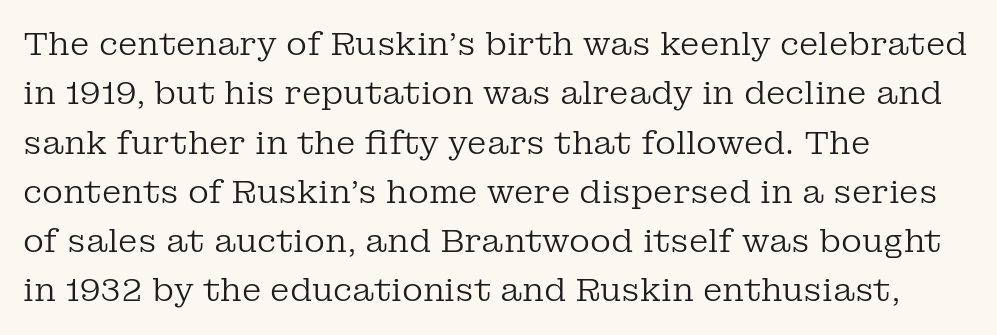
Q: Is the text bold? A: No.
Q: Is the text italic (slanted)? A: No, it is upright.
Q: Is the typeface a serif or a sans-serif typeface? A: Serif.
Q: Is the text underlined? A: No.
Q: How is the paragraph aligned? A: Left-aligned.
Q: Is the spacing between letters normal or unusually wide? A: Normal.
Q: Is the spacing between lines tight, normal or loose? A: Normal.
Q: Width (condensed, normal, or wide)? A: Normal.
Q: Stroke contrast? A: Low.
Q: x-height? A: Medium.
Q: Monospaced? A: No.
